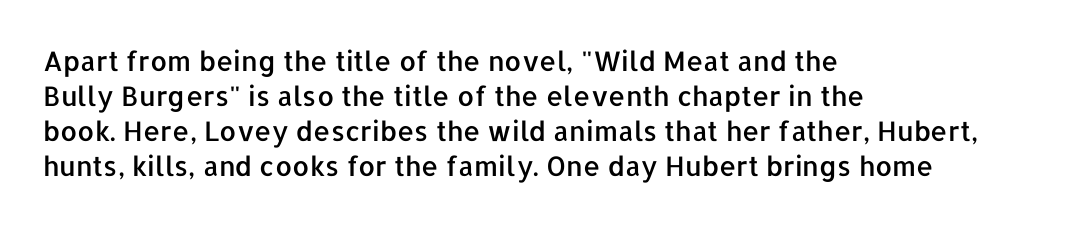
Q: Is the text italic (slanted)? A: No, it is upright.
Q: Is the text underlined? A: No.
Q: How is the paragraph aligned? A: Left-aligned.
Q: Is the spacing between letters normal or unusually wide? A: Normal.
Q: Is the spacing between lines tight, normal or loose? A: Normal.
